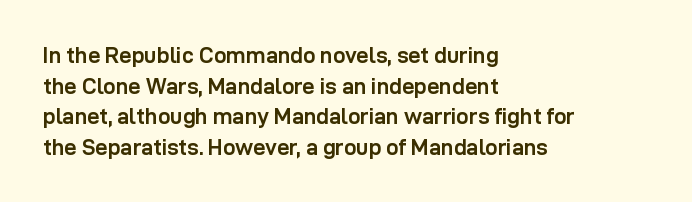
Q: Is the text bold? A: Yes.
Q: Is the text italic (slanted)? A: No, it is upright.
Q: Is the text underlined? A: No.
Q: How is the paragraph aligned? A: Left-aligned.
Q: Is the spacing between letters normal or unusually wide? A: Normal.
Q: Is the spacing between lines tight, normal or loose? A: Normal.
